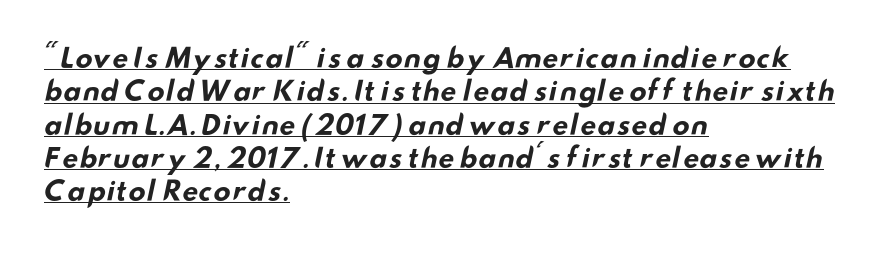
The image shows 26 px bold type; set left-aligned, normal line spacing (1.28x), normal letter spacing, underlined.
